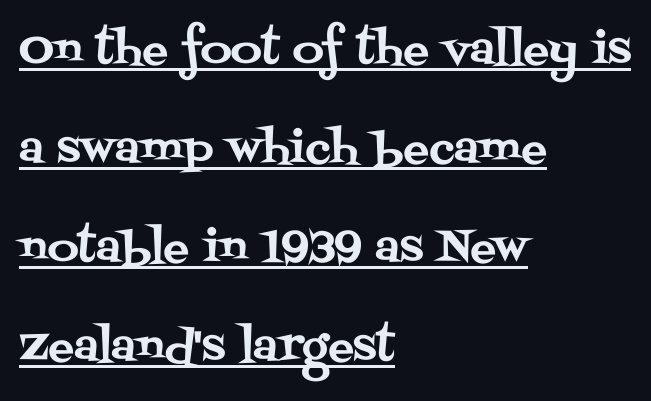
The specimen reads as upright at a glance. Beneath each row of characters lies a ruled line. These lines are composed in type with serifs. Widely set lines give the paragraph a tall, airy silhouette. Horizontal alignment here is leftward, the default for most running prose. Character widths vary here, with narrow letters taking less room than wide ones.
